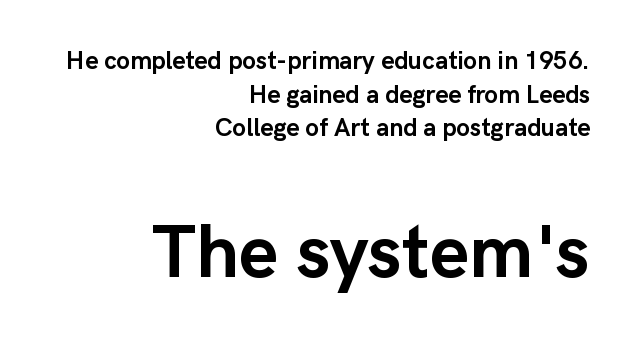
Q: Is the text bold? A: Yes.
Q: Is the text italic (slanted)? A: No, it is upright.
Q: Is the typeface a serif or a sans-serif typeface? A: Sans-serif.
Q: Is the text underlined? A: No.
Q: How is the paragraph aligned? A: Right-aligned.
Q: Is the spacing between letters normal or unusually wide? A: Normal.
Q: Is the spacing between lines tight, normal or loose? A: Normal.
Q: Which block of text is set in a larger size, the first (top) or the second (bottom)? A: The second (bottom) one.
Q: Width (condensed, normal, or wide)? A: Normal.
Q: Stroke contrast? A: Low.
Q: x-height? A: Medium.
Q: Monospaced? A: No.
